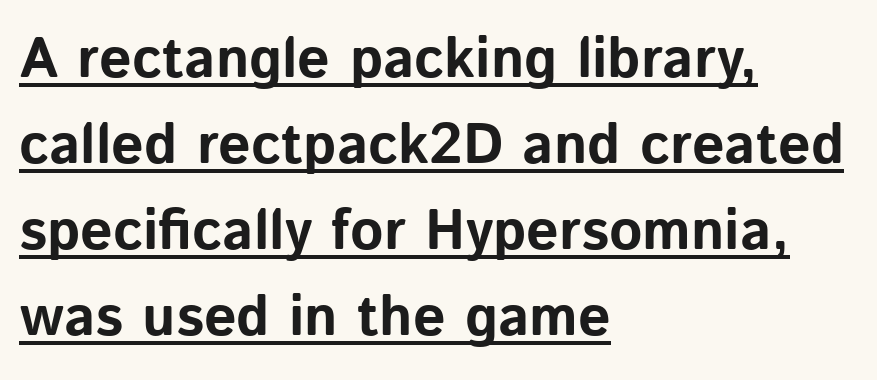
Reading down the column, the eye jumps a familiar distance to each next line. These lines are rendered in a variable-pitch font. A typesetter would mark this as roman, not italic. Examine the stroke ends and you'll find no serifs.
